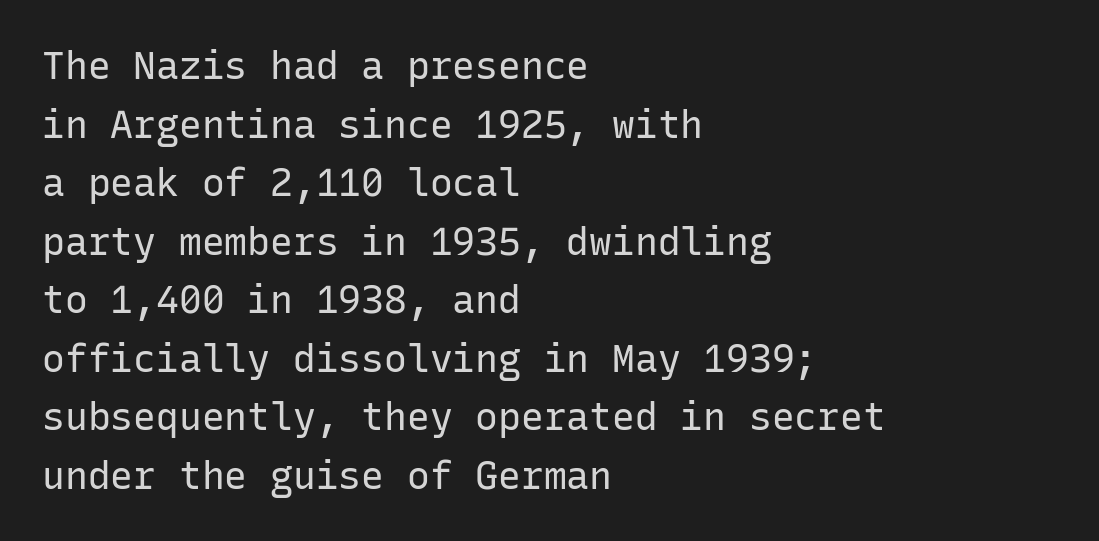
Q: Is the text bold? A: No.
Q: Is the text italic (slanted)? A: No, it is upright.
Q: Is the typeface a serif or a sans-serif typeface? A: Sans-serif.
Q: Is the text underlined? A: No.
Q: How is the paragraph aligned? A: Left-aligned.
Q: Is the spacing between letters normal or unusually wide? A: Normal.
Q: Is the spacing between lines tight, normal or loose? A: Normal.
Q: Width (condensed, normal, or wide)? A: Normal.
Q: Stroke contrast? A: Low.
Q: x-height? A: Medium.
Q: Monospaced? A: Yes.
